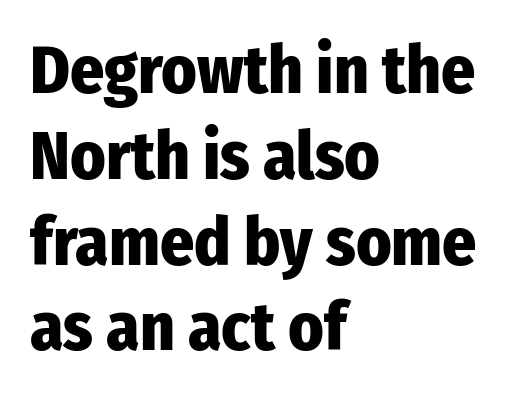
The image shows 67 px heavy, condensed sans-serif type, upright; set left-aligned, normal line spacing (1.28x), normal letter spacing, not underlined; low stroke contrast and a medium x-height.
